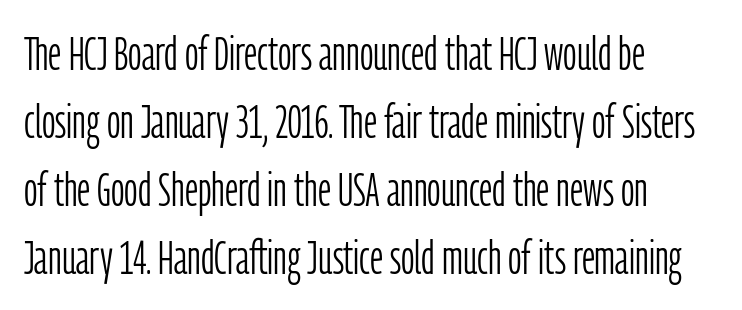
The image shows 47 px light, condensed sans-serif type, upright; set left-aligned, normal line spacing (1.45x), normal letter spacing, not underlined; low stroke contrast and a medium x-height.
